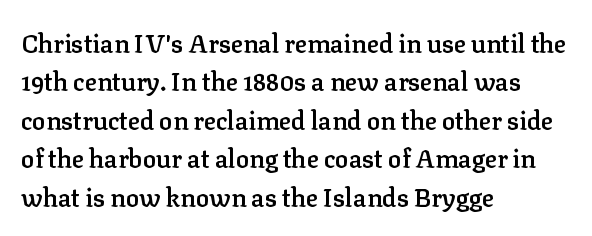
Q: Is the text bold? A: Semi-bold.
Q: Is the text italic (slanted)? A: No, it is upright.
Q: Is the text underlined? A: No.
Q: How is the paragraph aligned? A: Left-aligned.
Q: Is the spacing between letters normal or unusually wide? A: Normal.
Q: Is the spacing between lines tight, normal or loose? A: Normal.
